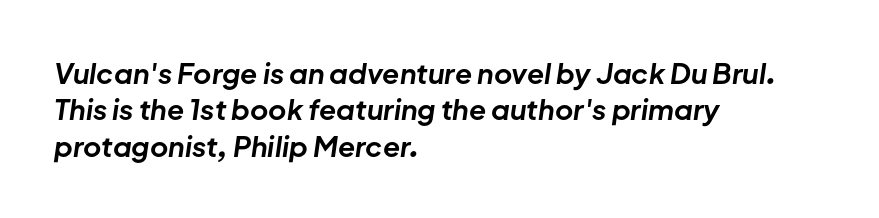
The image shows 28 px bold type, italic (leaning right); set left-aligned, normal line spacing (1.3x), normal letter spacing, not underlined; low stroke contrast and a medium x-height.
